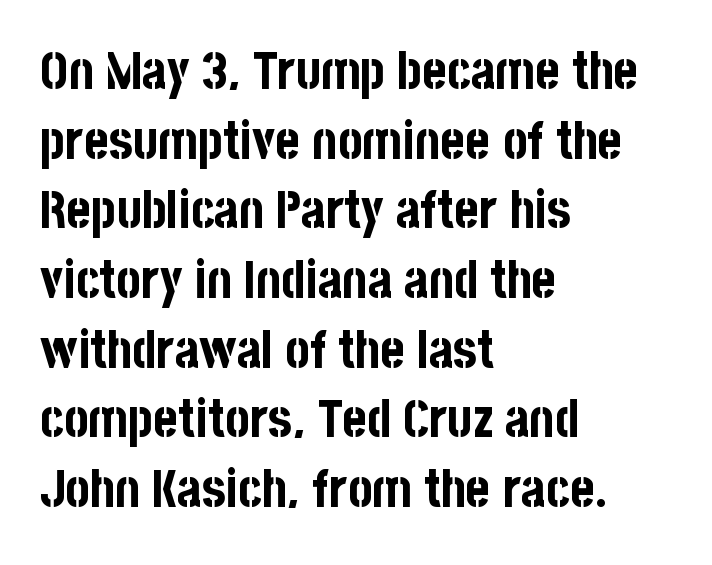
The image shows 52 px bold, condensed sans-serif type, upright; set left-aligned, normal line spacing (1.34x), normal letter spacing, not underlined; low stroke contrast and a large x-height.
